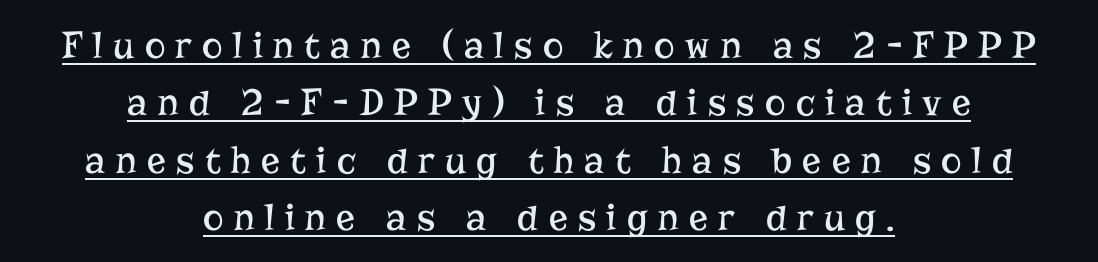
{"serif": "yes", "italic": "no", "bold": "no", "weight": "regular", "width": "normal", "stroke_contrast": "low", "x_height": "medium", "monospaced": "no", "underline": "yes", "align": "center", "line_spacing": "normal", "line_spacing_ratio": 1.47, "letter_spacing": "wide", "letter_spacing_em": 0.27, "glyph_px": 39}
